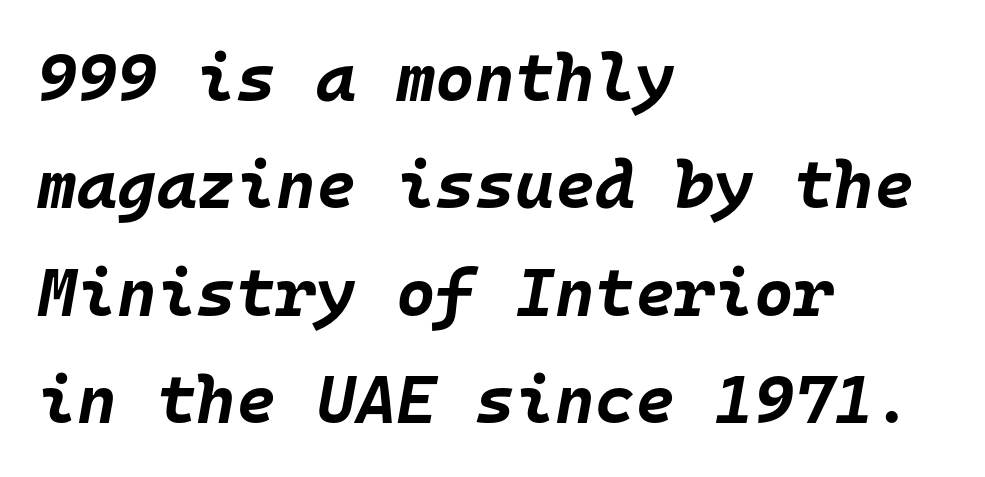
The image shows 68 px bold type, italic (leaning right), monospaced; set left-aligned, normal line spacing (1.58x), normal letter spacing, not underlined; low stroke contrast and a large x-height.
